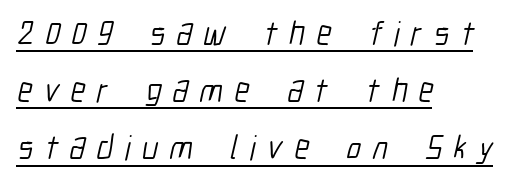
Q: Is the text bold? A: No.
Q: Is the typeface a serif or a sans-serif typeface? A: Sans-serif.
Q: Is the text underlined? A: Yes.
Q: How is the paragraph aligned? A: Left-aligned.
Q: Is the spacing between letters normal or unusually wide? A: Unusually wide.
Q: Is the spacing between lines tight, normal or loose? A: Normal.
Q: Width (condensed, normal, or wide)? A: Condensed.
Q: Stroke contrast? A: Low.
Q: x-height? A: Medium.
Q: Monospaced? A: No.
